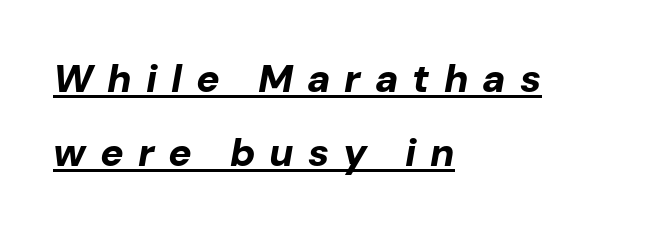
Q: Is the text bold? A: Yes.
Q: Is the text italic (slanted)? A: Yes, it leans right by about 10 degrees.
Q: Is the text underlined? A: Yes.
Q: How is the paragraph aligned? A: Left-aligned.
Q: Is the spacing between letters normal or unusually wide? A: Unusually wide.
Q: Is the spacing between lines tight, normal or loose? A: Loose.
Q: Width (condensed, normal, or wide)? A: Normal.
Q: Stroke contrast? A: Low.
Q: x-height? A: Medium.
Q: Monospaced? A: No.
